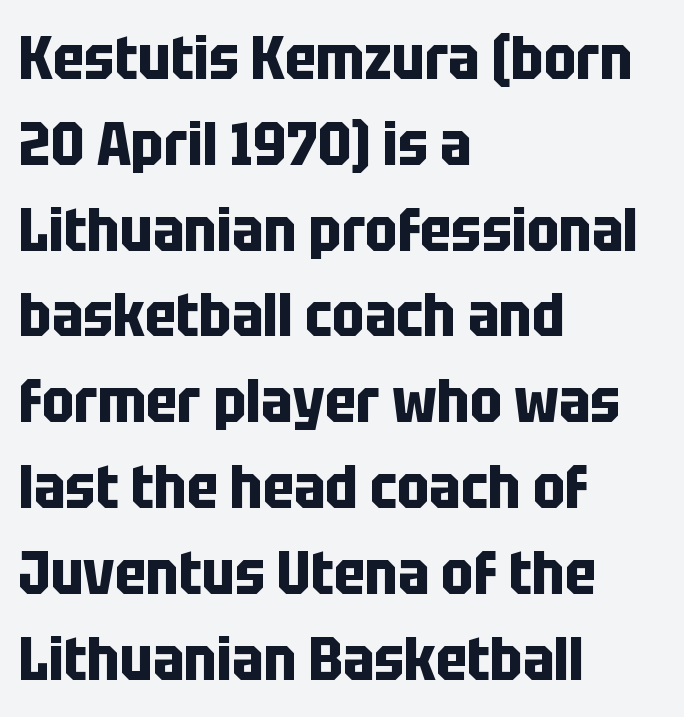
Q: Is the text bold? A: Yes.
Q: Is the text italic (slanted)? A: No, it is upright.
Q: Is the typeface a serif or a sans-serif typeface? A: Sans-serif.
Q: Is the text underlined? A: No.
Q: How is the paragraph aligned? A: Left-aligned.
Q: Is the spacing between letters normal or unusually wide? A: Normal.
Q: Is the spacing between lines tight, normal or loose? A: Normal.
Q: Width (condensed, normal, or wide)? A: Condensed.
Q: Stroke contrast? A: Low.
Q: x-height? A: Large.
Q: Monospaced? A: No.
